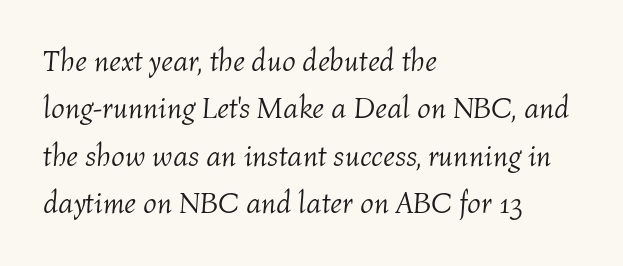
The glyphs are unaccompanied by any horizontal stroke below them. The space between consecutive lines is moderate. The specimen reads as italic at a glance. Note the varied advance widths — an 'i' is clearly narrower than an 'm'.
